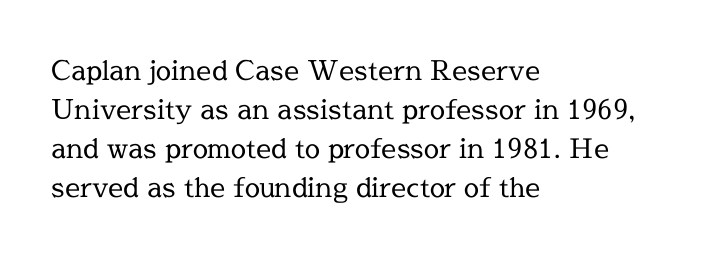
{"italic": "no", "bold": "no", "underline": "no", "align": "left", "line_spacing": "normal", "line_spacing_ratio": 1.45, "letter_spacing": "normal", "letter_spacing_em": 0.0, "glyph_px": 27}
